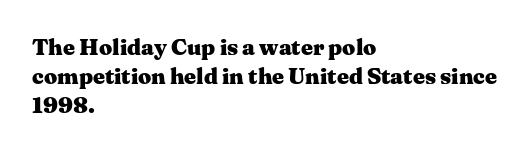
{"italic": "no", "bold": "yes", "underline": "no", "align": "left", "line_spacing": "normal", "line_spacing_ratio": 1.27, "letter_spacing": "normal", "letter_spacing_em": 0.0, "glyph_px": 23}
